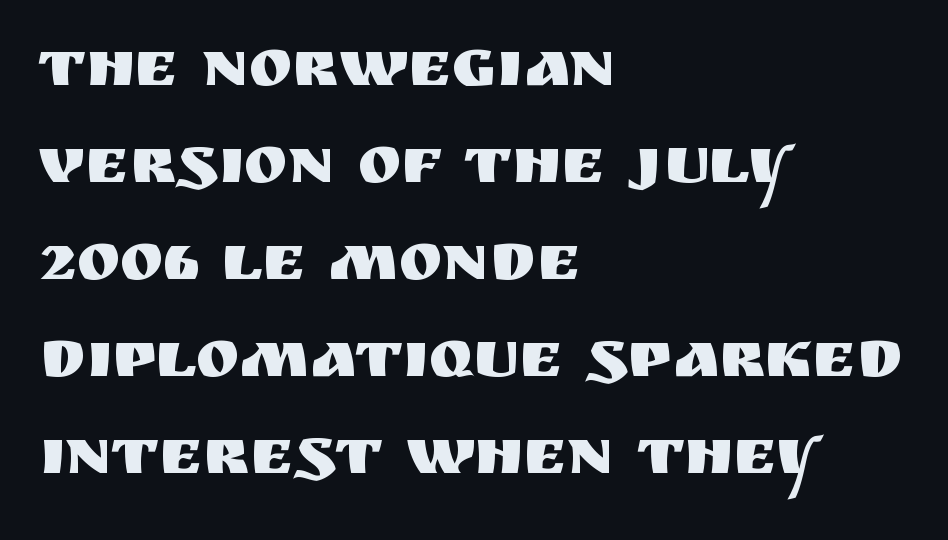
The rendering anchors every line to the left-hand side. Vertical strokes here are truly vertical. The designer left line spacing at the default. Spacing verdict: proportional, widths tailored to each character. A typesetter would label this face a sans.
